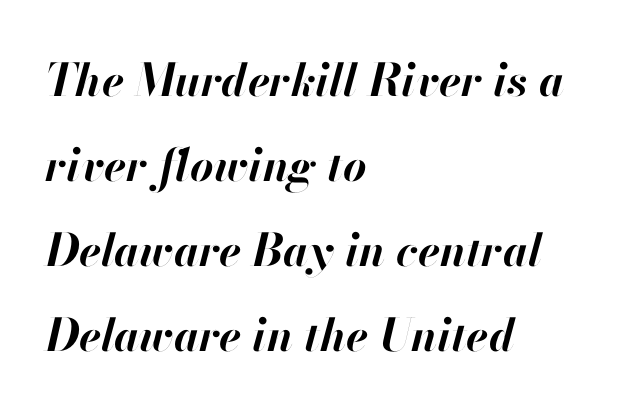
{"italic": "yes", "lean": "right", "slant_degrees": 13, "bold": "yes", "weight": "bold", "width": "normal", "stroke_contrast": "high", "x_height": "small", "monospaced": "no", "underline": "no", "align": "left", "line_spacing_ratio": 1.89, "letter_spacing": "normal", "letter_spacing_em": 0.0, "glyph_px": 45}
